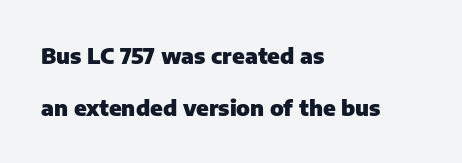
{"italic": "no", "bold": "yes", "underline": "no", "align": "left", "line_spacing": "loose", "line_spacing_ratio": 2.37, "letter_spacing": "normal", "letter_spacing_em": 0.0, "glyph_px": 22}
